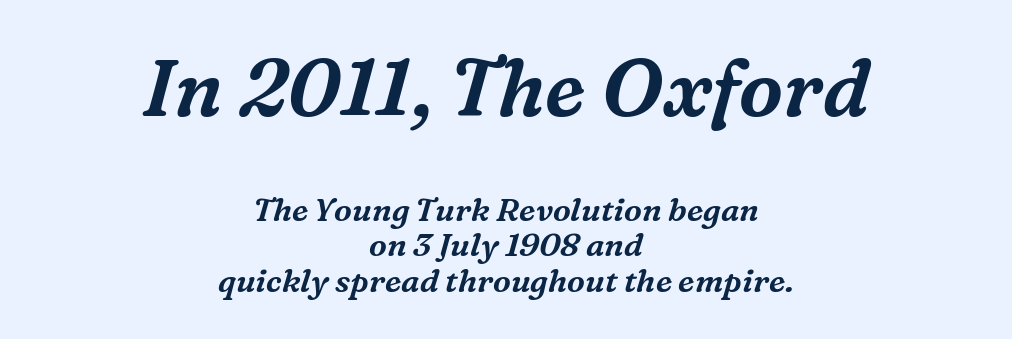
Q: Is the text italic (slanted)? A: Yes, it leans right by about 16 degrees.
Q: Is the typeface a serif or a sans-serif typeface? A: Serif.
Q: Is the text underlined? A: No.
Q: How is the paragraph aligned? A: Centered.
Q: Is the spacing between letters normal or unusually wide? A: Normal.
Q: Is the spacing between lines tight, normal or loose? A: Tight.
Q: Which block of text is set in a larger size, the first (top) or the second (bottom)? A: The first (top) one.
Q: Width (condensed, normal, or wide)? A: Normal.
Q: Stroke contrast? A: Medium.
Q: x-height? A: Medium.
Q: Monospaced? A: No.
